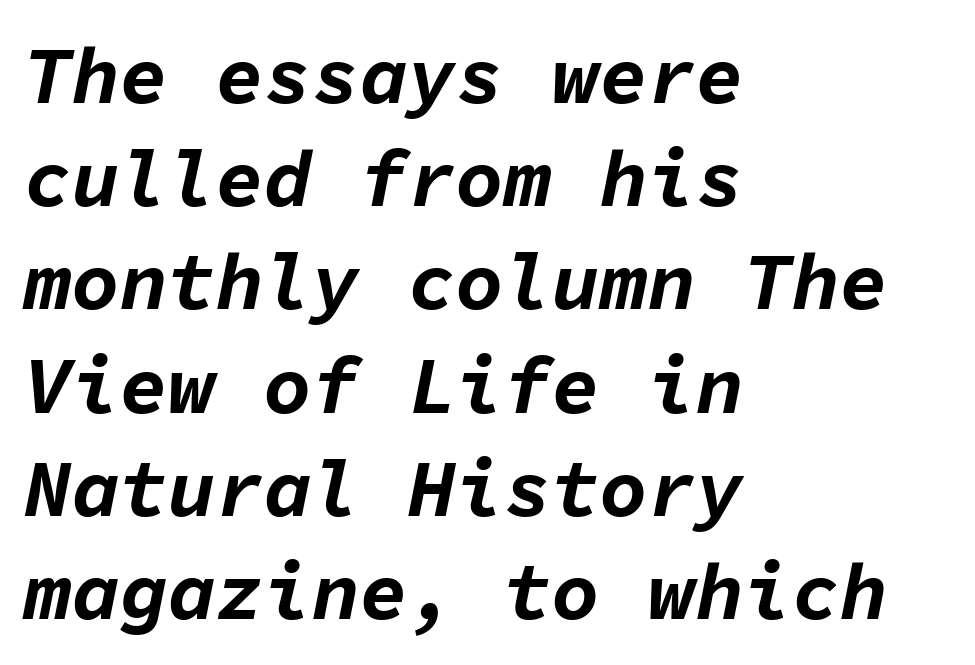
Reading down the column, the eye jumps a familiar distance to each next line. If you drew a ruler down the left edge, every line would touch it. The space directly below the letters is spotless. The letters sit at their default tracking, neither squeezed nor spread. Slanted lettering throughout.
